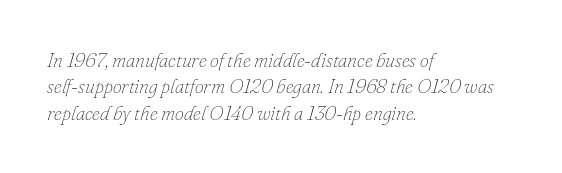
Q: Is the text bold? A: No.
Q: Is the text italic (slanted)? A: Yes, it leans right by about 16 degrees.
Q: Is the text underlined? A: No.
Q: How is the paragraph aligned? A: Left-aligned.
Q: Is the spacing between letters normal or unusually wide? A: Normal.
Q: Is the spacing between lines tight, normal or loose? A: Normal.
